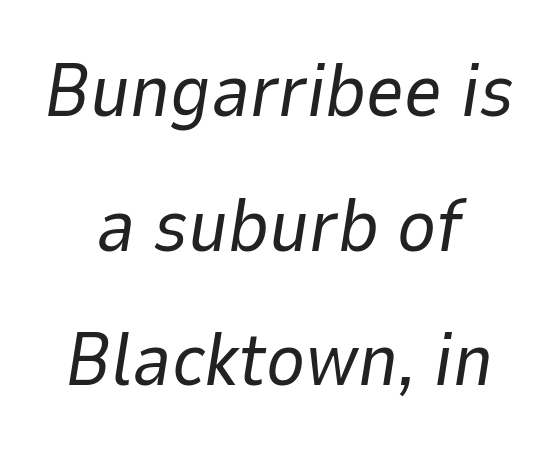
The image shows 74 px regular-weight type, italic (leaning right); set centered, line spacing 1.82x, normal letter spacing, not underlined; low stroke contrast and a medium x-height.
